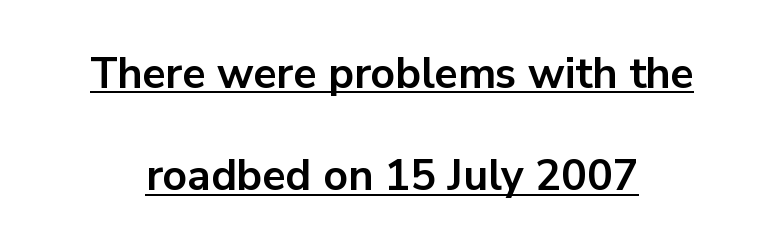
The image shows 43 px bold sans-serif type, upright; set loose line spacing (2.38x), normal letter spacing, underlined; low stroke contrast and a medium x-height.
